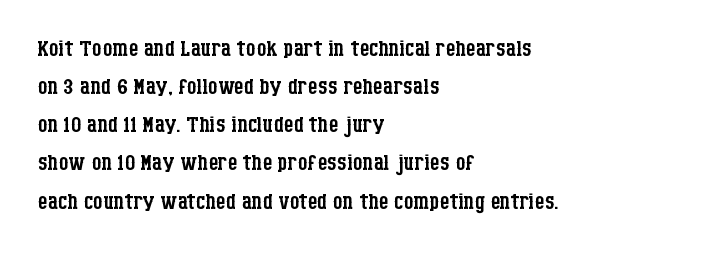
The image shows 31 px regular-weight, condensed serif type, upright; set left-aligned, line spacing 1.23x, normal letter spacing, not underlined; low stroke contrast and a large x-height.
